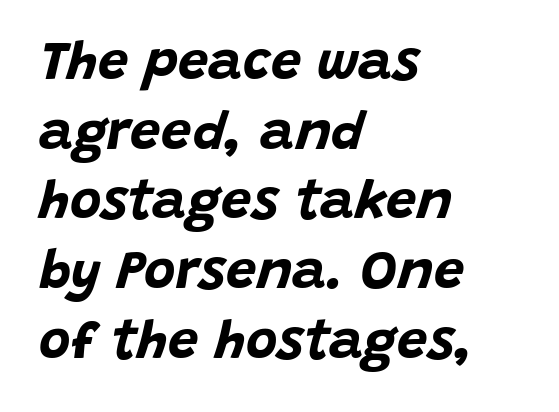
{"italic": "yes", "lean": "right", "slant_degrees": 15, "bold": "yes", "weight": "bold", "width": "normal", "stroke_contrast": "low", "x_height": "large", "monospaced": "no", "underline": "no", "align": "left", "line_spacing": "normal", "line_spacing_ratio": 1.29, "letter_spacing": "normal", "letter_spacing_em": 0.0, "glyph_px": 54}
